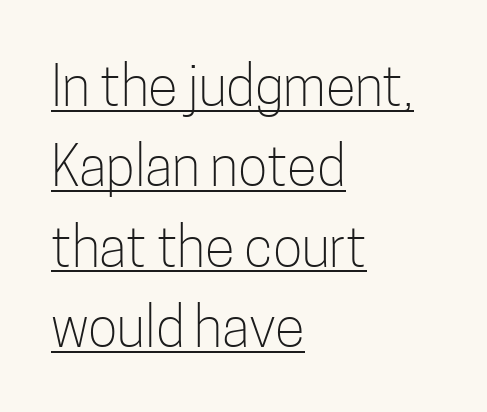
{"serif": "no", "italic": "no", "bold": "no", "weight": "light", "width": "condensed", "stroke_contrast": "low", "x_height": "medium", "monospaced": "no", "underline": "yes", "align": "left", "line_spacing": "normal", "line_spacing_ratio": 1.46, "letter_spacing": "normal", "letter_spacing_em": 0.0, "glyph_px": 55}
